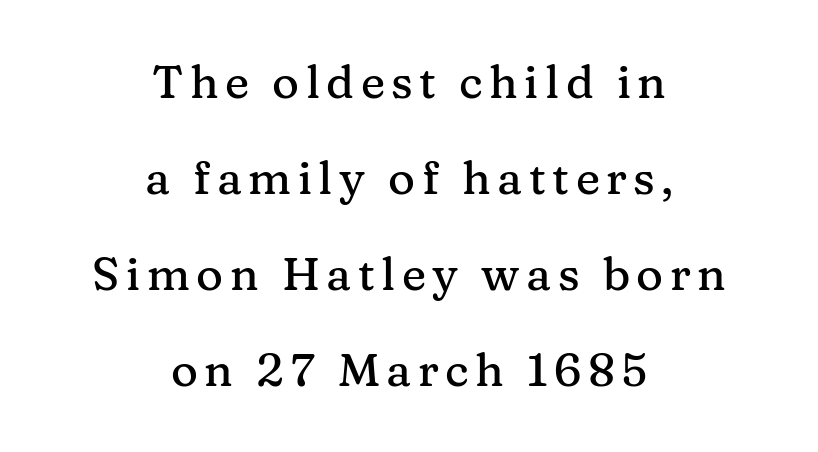
The image shows 46 px serif type, upright; set centered, loose line spacing (2.09x), not underlined; medium stroke contrast and a medium x-height.
